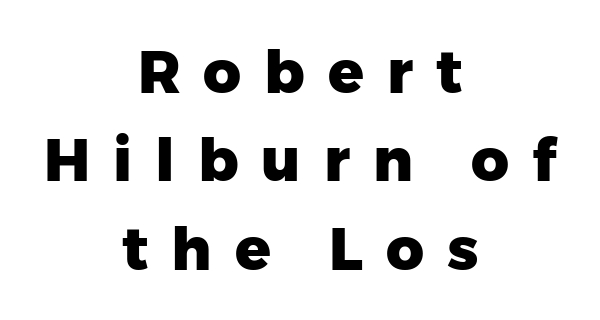
Q: Is the text bold? A: Yes.
Q: Is the text italic (slanted)? A: No, it is upright.
Q: Is the typeface a serif or a sans-serif typeface? A: Sans-serif.
Q: Is the text underlined? A: No.
Q: How is the paragraph aligned? A: Centered.
Q: Is the spacing between letters normal or unusually wide? A: Unusually wide.
Q: Is the spacing between lines tight, normal or loose? A: Normal.
Q: Width (condensed, normal, or wide)? A: Normal.
Q: Stroke contrast? A: Low.
Q: x-height? A: Medium.
Q: Monospaced? A: No.
